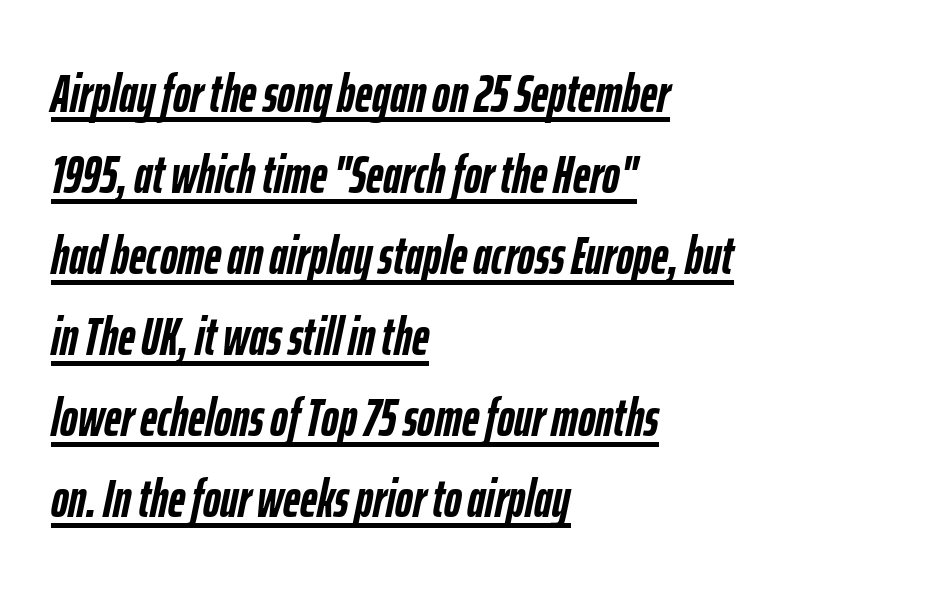
Q: Is the text bold? A: Yes.
Q: Is the text italic (slanted)? A: Yes, it leans right by about 12 degrees.
Q: Is the text underlined? A: Yes.
Q: How is the paragraph aligned? A: Left-aligned.
Q: Is the spacing between letters normal or unusually wide? A: Normal.
Q: Is the spacing between lines tight, normal or loose? A: Normal.
Q: Width (condensed, normal, or wide)? A: Condensed.
Q: Stroke contrast? A: Low.
Q: x-height? A: Medium.
Q: Monospaced? A: No.
